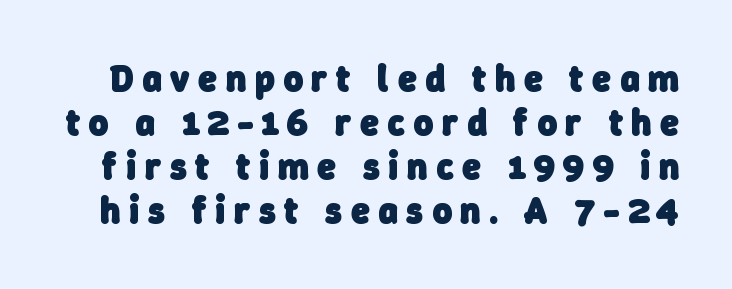
Q: Is the text bold? A: Yes.
Q: Is the typeface a serif or a sans-serif typeface? A: Sans-serif.
Q: Is the text underlined? A: No.
Q: Is the spacing between letters normal or unusually wide? A: Unusually wide.
Q: Width (condensed, normal, or wide)? A: Normal.
Q: Stroke contrast? A: Low.
Q: x-height? A: Medium.
Q: Monospaced? A: No.
